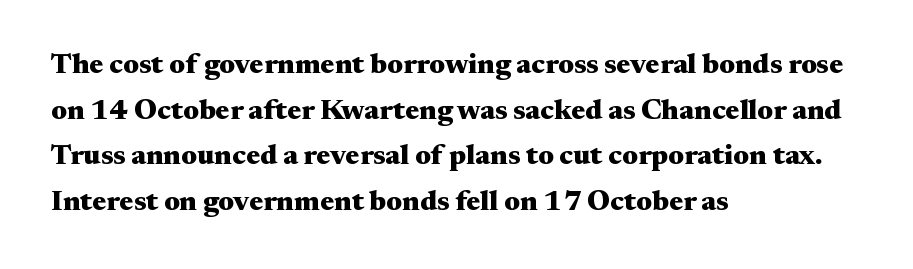
The image shows 29 px heavy, wide serif type, upright; set left-aligned, normal line spacing (1.57x), normal letter spacing, not underlined; medium stroke contrast and a small x-height.
